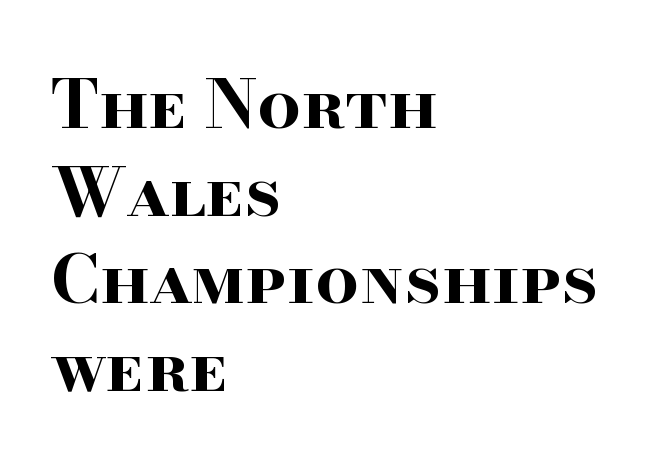
The image shows 68 px bold, wide serif type, upright; set left-aligned, normal line spacing (1.29x), normal letter spacing, not underlined; high stroke contrast and a small x-height.
